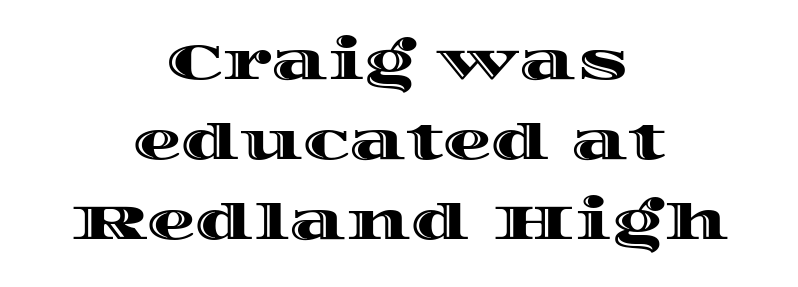
The image shows 49 px wide type, upright; set centered, normal line spacing (1.63x), normal letter spacing, not underlined; a large x-height.
